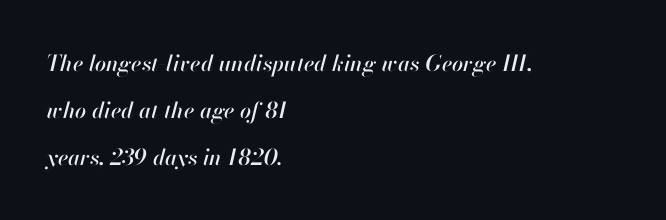
Caption: multi-line text, flush left, ragged right. The glyphs look as if they've been sheared to an angle. The rendering uses a large line-height, opening up the rows. Descenders are the only things crossing below the line. Between one letter and the next there's only the usual sliver of space.
